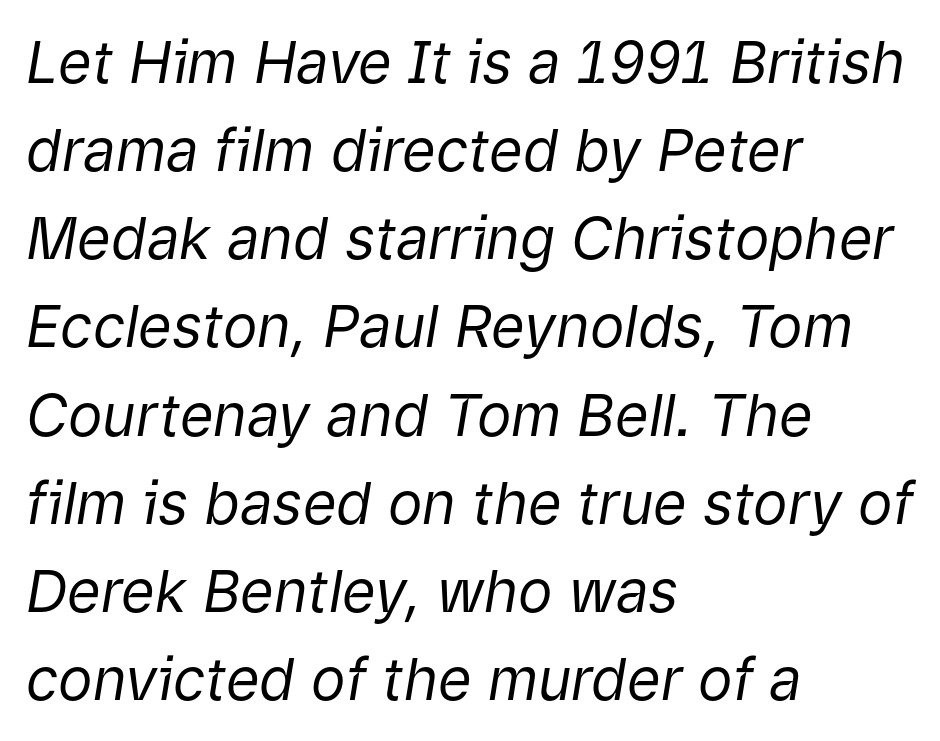
{"italic": "yes", "lean": "right", "slant_degrees": 9, "bold": "no", "weight": "regular", "width": "normal", "stroke_contrast": "low", "x_height": "medium", "monospaced": "no", "underline": "no", "align": "left", "line_spacing": "normal", "line_spacing_ratio": 1.52, "letter_spacing": "normal", "letter_spacing_em": 0.0, "glyph_px": 58}
